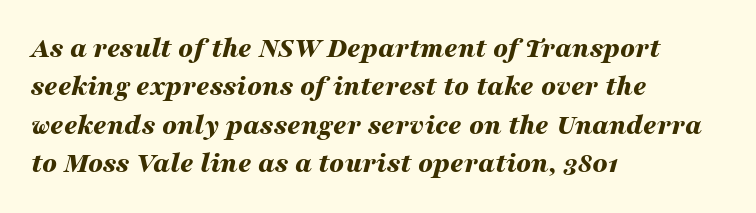
Q: Is the text bold? A: Yes.
Q: Is the text italic (slanted)? A: Yes, it leans right by about 16 degrees.
Q: Is the text underlined? A: No.
Q: How is the paragraph aligned? A: Left-aligned.
Q: Is the spacing between letters normal or unusually wide? A: Normal.
Q: Is the spacing between lines tight, normal or loose? A: Normal.
Q: Width (condensed, normal, or wide)? A: Wide.
Q: Stroke contrast? A: Medium.
Q: x-height? A: Medium.
Q: Monospaced? A: No.
